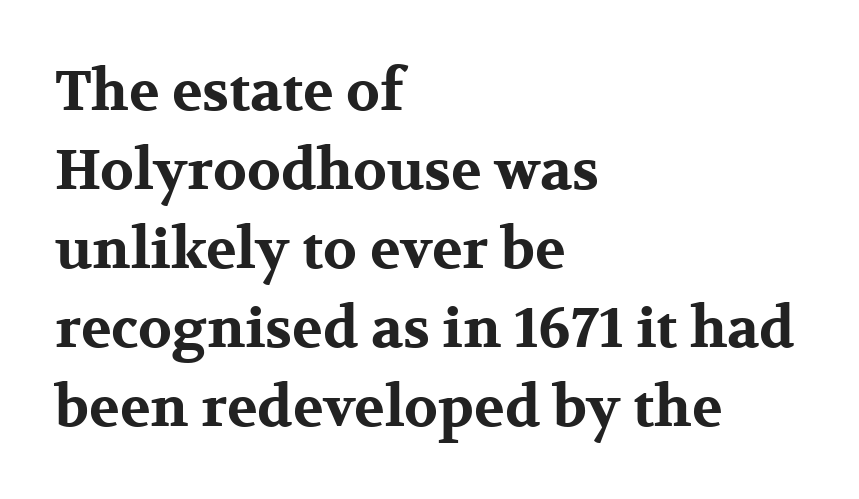
The type is set solid horizontally, with unmodified tracking. Think of a printed novel: that variable character pitch is what you see here. These lines are set flush left with a ragged right edge. The glyphs have the mass of a bold cut.
